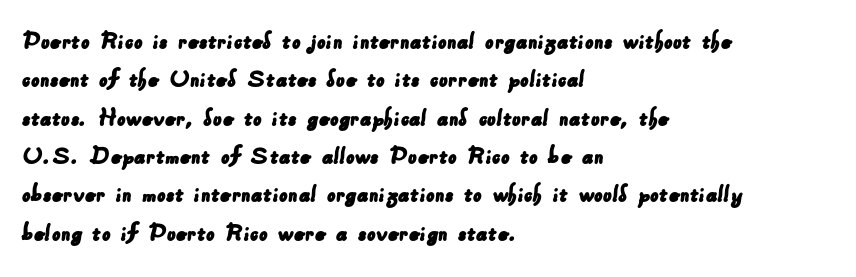
This sample keeps an unexceptional amount of space between lines. The lines in this sample share a left origin and differ only in where they stop. The letters sit at their default tracking, neither squeezed nor spread. Check the space under the baseline: it is left empty.
